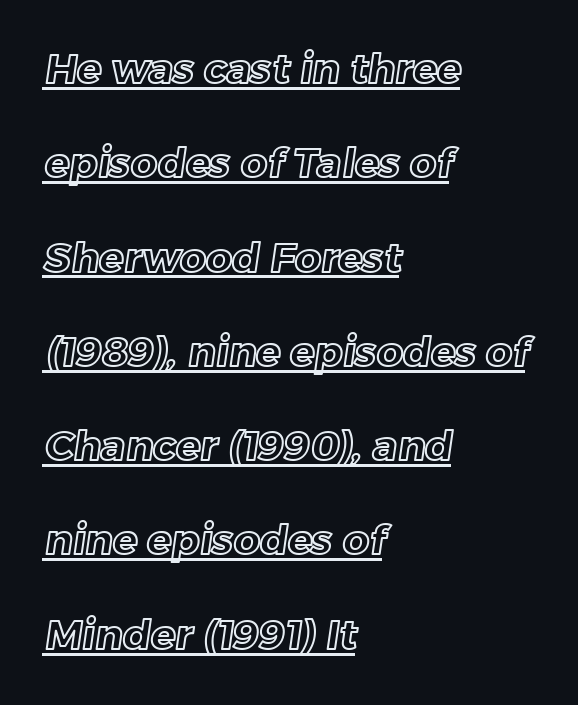
Q: Is the text underlined? A: Yes.
Q: How is the paragraph aligned? A: Left-aligned.
Q: Is the spacing between letters normal or unusually wide? A: Normal.
Q: Is the spacing between lines tight, normal or loose? A: Loose.
Q: Width (condensed, normal, or wide)? A: Normal.
Q: x-height? A: Medium.
Q: Monospaced? A: No.
